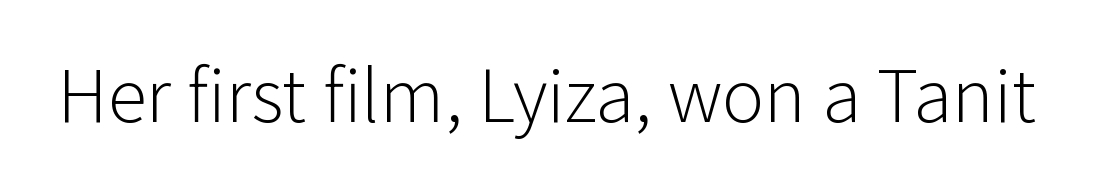
{"serif": "no", "italic": "no", "bold": "no", "weight": "light", "width": "normal", "stroke_contrast": "low", "x_height": "medium", "monospaced": "no", "underline": "no", "letter_spacing": "normal", "letter_spacing_em": 0.0, "glyph_px": 72}
